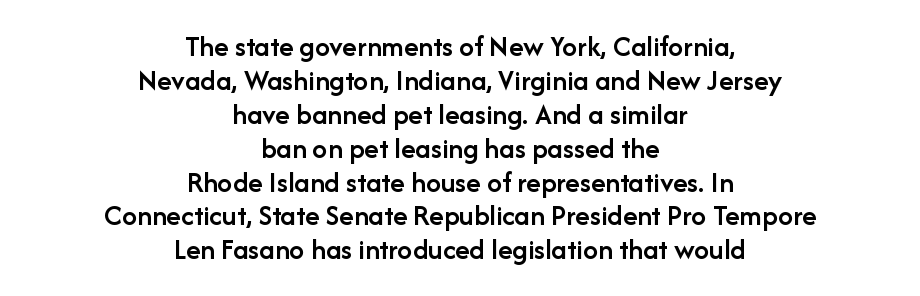
The image shows 30 px semibold sans-serif type, upright; set centered, tight line spacing (1.13x), normal letter spacing, not underlined; low stroke contrast and a medium x-height.
